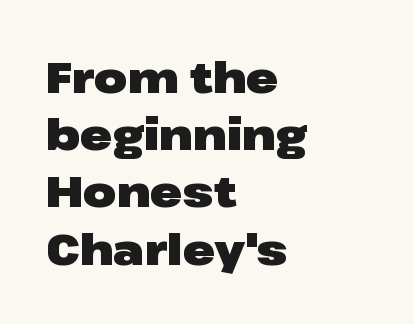
The image shows 43 px heavy, wide sans-serif type, upright; set left-aligned, normal line spacing (1.33x), normal letter spacing, not underlined; low stroke contrast and a medium x-height.
